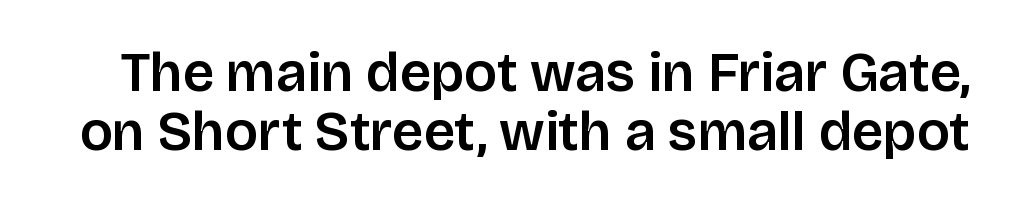
Q: Is the text italic (slanted)? A: No, it is upright.
Q: Is the typeface a serif or a sans-serif typeface? A: Sans-serif.
Q: Is the text underlined? A: No.
Q: Is the spacing between letters normal or unusually wide? A: Normal.
Q: Is the spacing between lines tight, normal or loose? A: Tight.
Q: Width (condensed, normal, or wide)? A: Normal.
Q: Stroke contrast? A: Low.
Q: x-height? A: Large.
Q: Monospaced? A: No.
